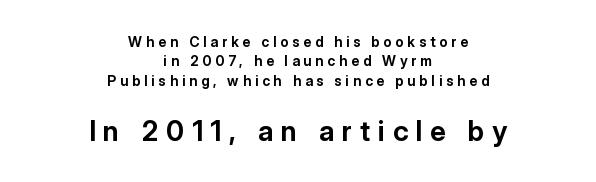
Caption: bold face, heavy strokes. Underline: absent. A normal amount of white space separates one row of letters from the next. Character size in the trailing block exceeds that of the leading block.
